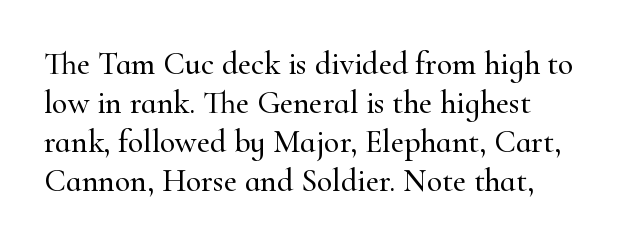
Q: Is the text italic (slanted)? A: No, it is upright.
Q: Is the typeface a serif or a sans-serif typeface? A: Serif.
Q: Is the text underlined? A: No.
Q: How is the paragraph aligned? A: Left-aligned.
Q: Is the spacing between letters normal or unusually wide? A: Normal.
Q: Width (condensed, normal, or wide)? A: Normal.
Q: Stroke contrast? A: High.
Q: x-height? A: Small.
Q: Monospaced? A: No.
